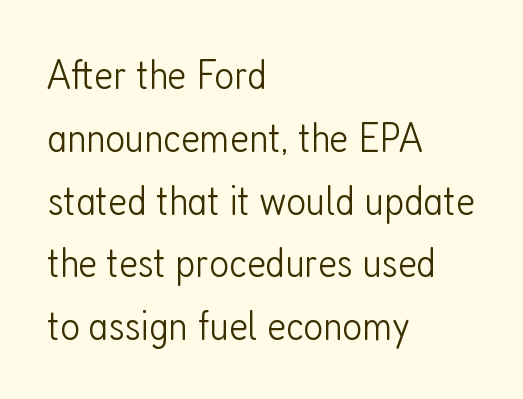
The image shows 43 px light, condensed sans-serif type, upright; set left-aligned, normal line spacing (1.46x), normal letter spacing, not underlined; low stroke contrast and a medium x-height.
